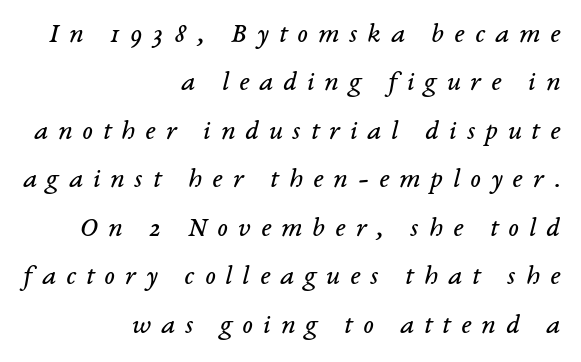
Q: Is the text bold? A: No.
Q: Is the text italic (slanted)? A: Yes, it leans right by about 14 degrees.
Q: Is the typeface a serif or a sans-serif typeface? A: Serif.
Q: Is the text underlined? A: No.
Q: How is the paragraph aligned? A: Right-aligned.
Q: Is the spacing between letters normal or unusually wide? A: Unusually wide.
Q: Width (condensed, normal, or wide)? A: Normal.
Q: Stroke contrast? A: Low.
Q: x-height? A: Medium.
Q: Monospaced? A: No.
